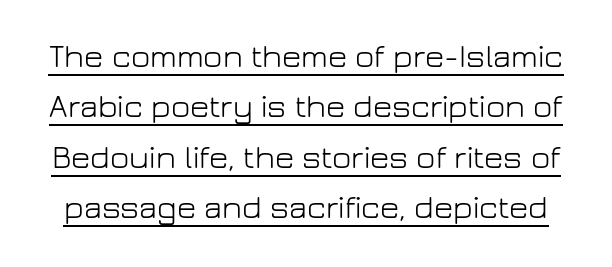
Does the lettering tilt? It doesn't — this is upright. The block of text has a typical density, with ordinary space between rows. Think of a printed novel: that variable character pitch is what you see here. Counters stay open thanks to moderate or lighter strokes. No feet cap the strokes, marking this as sans-serif type.
